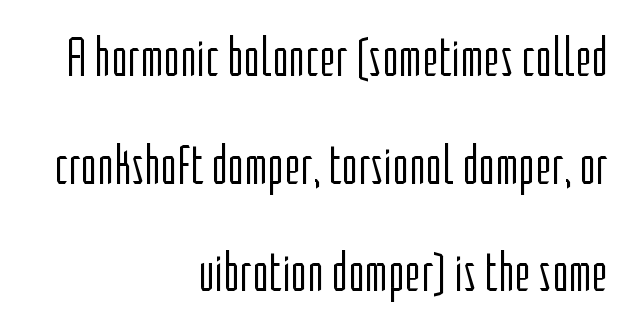
No extra tracking has been applied to these lines. Just letters on the line, the space beneath them empty. Rendered with straight, roman letterforms. Each new line begins a long way beneath the previous one. These lines are set flush right with a ragged left edge. Looks like regular typesetting: each glyph gets only the width it needs.
